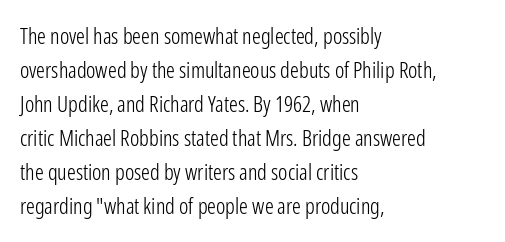
Q: Is the text bold? A: No.
Q: Is the text italic (slanted)? A: No, it is upright.
Q: Is the text underlined? A: No.
Q: How is the paragraph aligned? A: Left-aligned.
Q: Is the spacing between letters normal or unusually wide? A: Normal.
Q: Is the spacing between lines tight, normal or loose? A: Normal.
